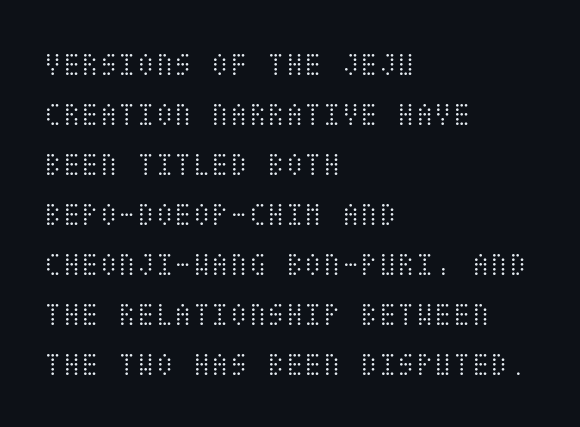
Q: Is the text bold? A: No.
Q: Is the text italic (slanted)? A: No, it is upright.
Q: Is the text underlined? A: No.
Q: How is the paragraph aligned? A: Left-aligned.
Q: Is the spacing between letters normal or unusually wide? A: Normal.
Q: Is the spacing between lines tight, normal or loose? A: Normal.
Q: Width (condensed, normal, or wide)? A: Condensed.
Q: Stroke contrast? A: Medium.
Q: x-height? A: Large.
